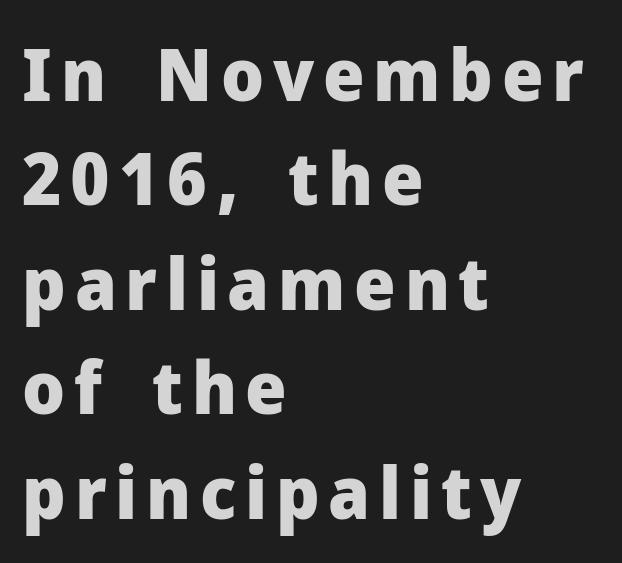
Grotesque or geometric, the face here clearly has no serifs. The ragged edge is on the right, which tells us the setting is flush left. Vertical strokes here are truly vertical. The leading is moderate, giving the passage an even texture.
